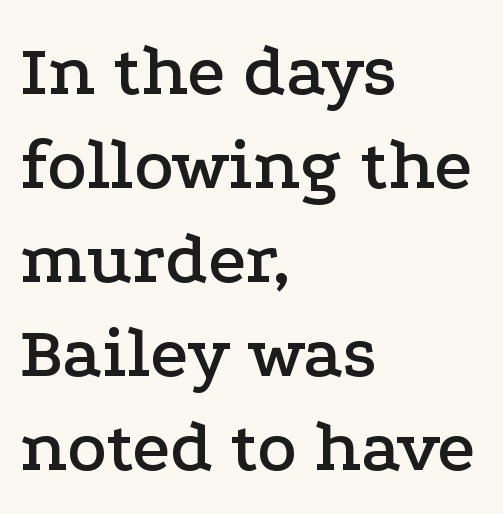
Q: Is the text italic (slanted)? A: No, it is upright.
Q: Is the typeface a serif or a sans-serif typeface? A: Serif.
Q: Is the text underlined? A: No.
Q: How is the paragraph aligned? A: Left-aligned.
Q: Is the spacing between letters normal or unusually wide? A: Normal.
Q: Is the spacing between lines tight, normal or loose? A: Normal.
Q: Width (condensed, normal, or wide)? A: Wide.
Q: Stroke contrast? A: Low.
Q: x-height? A: Medium.
Q: Monospaced? A: No.
